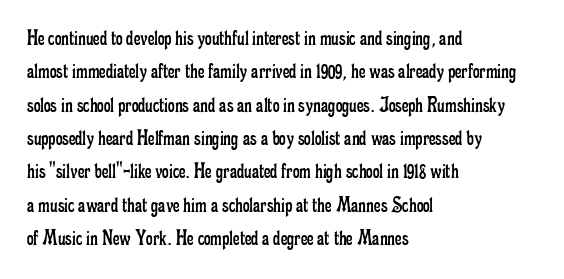
The image shows 23 px text type, upright; set left-aligned, normal line spacing (1.45x), normal letter spacing, not underlined.
